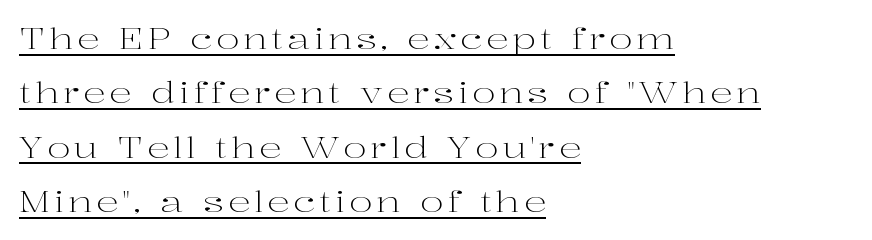
Q: Is the text bold? A: No.
Q: Is the text italic (slanted)? A: No, it is upright.
Q: Is the typeface a serif or a sans-serif typeface? A: Serif.
Q: Is the text underlined? A: Yes.
Q: How is the paragraph aligned? A: Left-aligned.
Q: Is the spacing between lines tight, normal or loose? A: Loose.
Q: Width (condensed, normal, or wide)? A: Wide.
Q: Stroke contrast? A: High.
Q: x-height? A: Medium.
Q: Monospaced? A: No.
